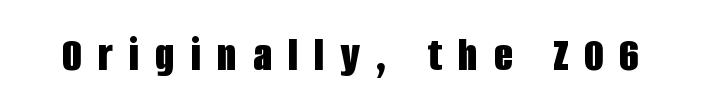
The image shows 50 px bold, condensed sans-serif type, upright; set unusually wide letter spacing (+0.32 em), not underlined; low stroke contrast and a large x-height.
